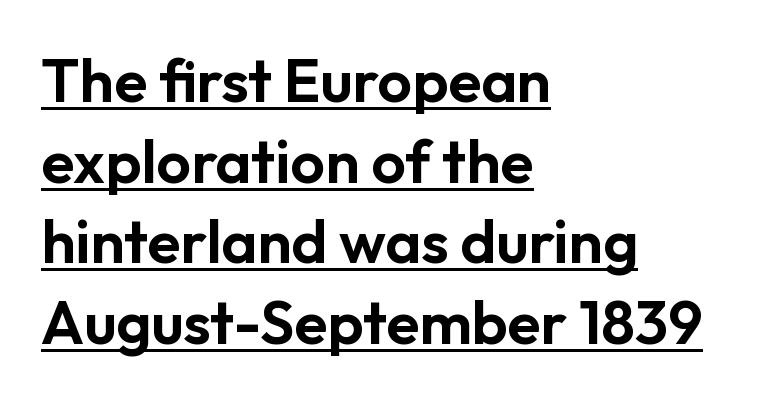
Q: Is the text italic (slanted)? A: No, it is upright.
Q: Is the typeface a serif or a sans-serif typeface? A: Sans-serif.
Q: Is the text underlined? A: Yes.
Q: How is the paragraph aligned? A: Left-aligned.
Q: Is the spacing between letters normal or unusually wide? A: Normal.
Q: Is the spacing between lines tight, normal or loose? A: Normal.
Q: Width (condensed, normal, or wide)? A: Normal.
Q: Stroke contrast? A: Low.
Q: x-height? A: Medium.
Q: Monospaced? A: No.
